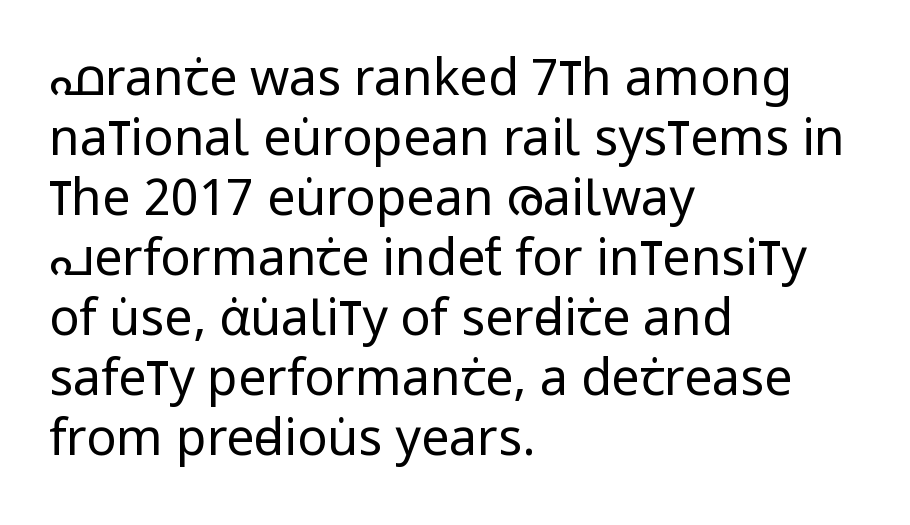
{"serif": "no", "italic": "no", "bold": "no", "weight": "regular", "width": "condensed", "stroke_contrast": "low", "x_height": "large", "monospaced": "no", "underline": "no", "align": "left", "line_spacing_ratio": 1.2, "letter_spacing": "normal", "letter_spacing_em": 0.0, "glyph_px": 50}
